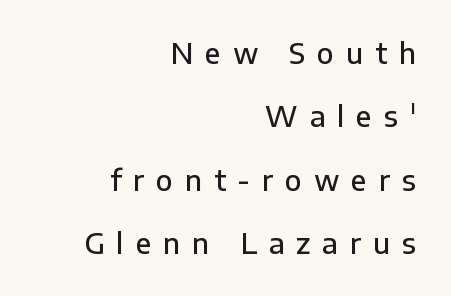
The image shows 28 px semibold sans-serif type, upright; set right-aligned, loose line spacing (2.26x), unusually wide letter spacing (+0.42 em), not underlined; low stroke contrast and a medium x-height.
